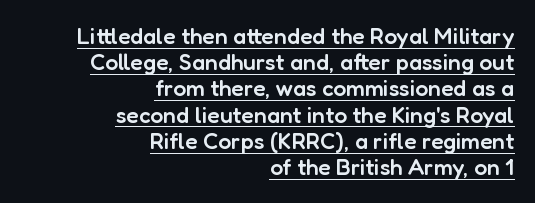
{"italic": "no", "bold": "semi", "underline": "yes", "align": "right", "line_spacing": "tight", "line_spacing_ratio": 1.14, "letter_spacing": "normal", "letter_spacing_em": 0.0, "glyph_px": 23}
